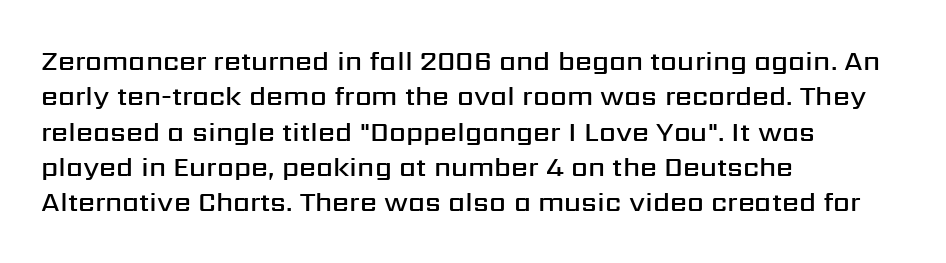
The image shows 27 px text type, upright; set left-aligned, normal line spacing (1.31x), normal letter spacing, not underlined.
